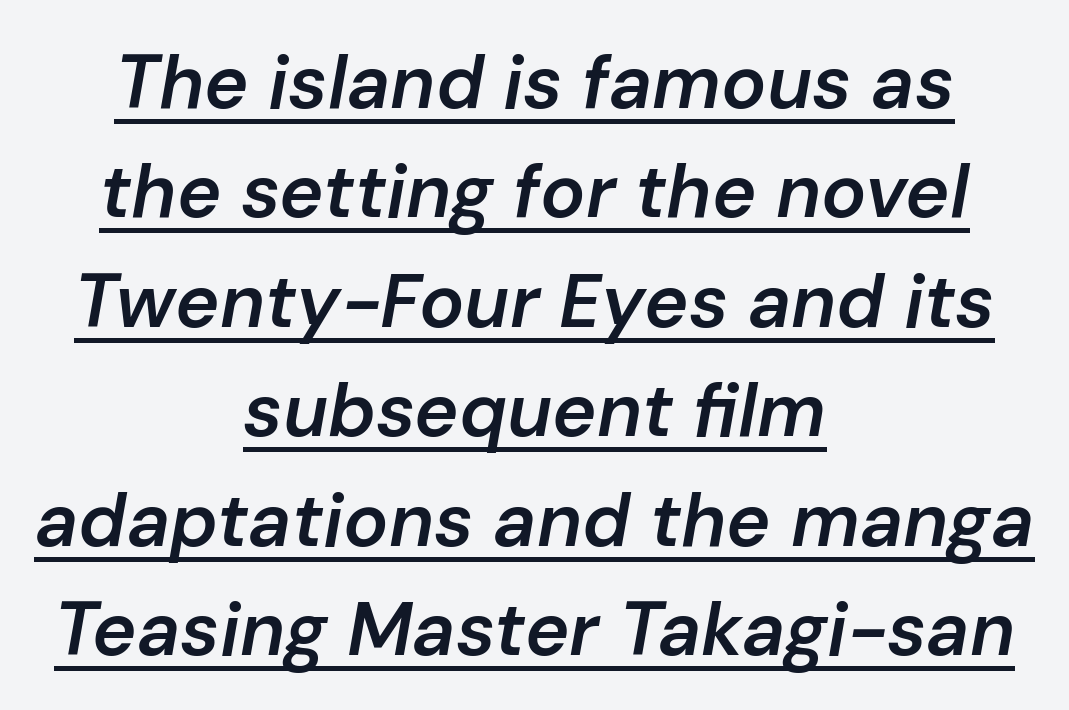
{"italic": "yes", "lean": "right", "slant_degrees": 10, "bold": "semi", "weight": "semibold", "width": "normal", "stroke_contrast": "low", "x_height": "medium", "monospaced": "no", "underline": "yes", "align": "center", "line_spacing": "normal", "line_spacing_ratio": 1.46, "letter_spacing": "normal", "letter_spacing_em": 0.0, "glyph_px": 75}
